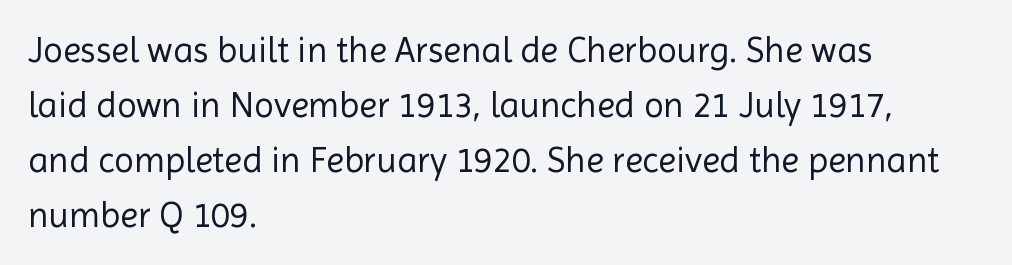
Letter spacing: default. In CSS terms this would be text-align: left. Words float on clear page, feet unadorned. The typeface chosen for these lines omits serifs. Looks like regular typesetting: each glyph gets only the width it needs.
